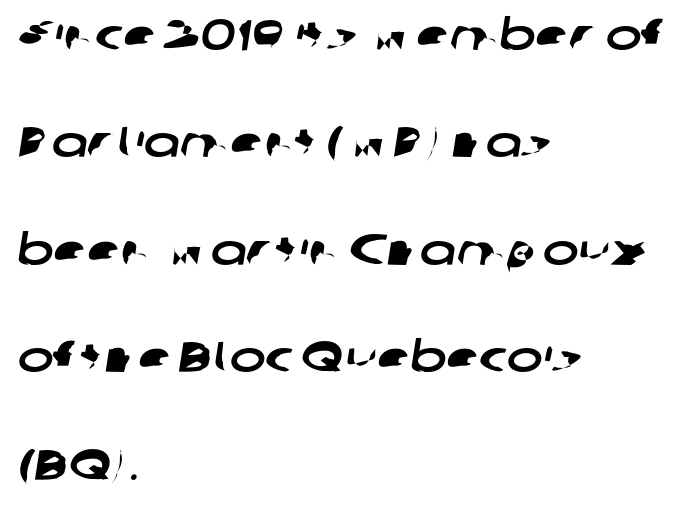
The image shows 43 px wide sans-serif type; set left-aligned, loose line spacing (2.5x), normal letter spacing, not underlined; low stroke contrast and a medium x-height.
